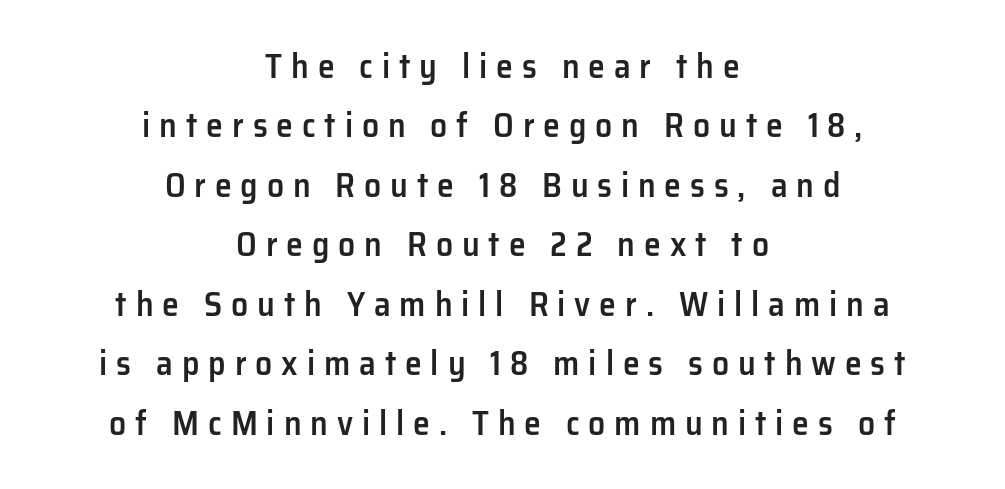
Q: Is the text bold? A: Semi-bold.
Q: Is the text italic (slanted)? A: No, it is upright.
Q: Is the typeface a serif or a sans-serif typeface? A: Sans-serif.
Q: Is the text underlined? A: No.
Q: How is the paragraph aligned? A: Centered.
Q: Is the spacing between letters normal or unusually wide? A: Unusually wide.
Q: Width (condensed, normal, or wide)? A: Normal.
Q: Stroke contrast? A: Low.
Q: x-height? A: Medium.
Q: Monospaced? A: No.
